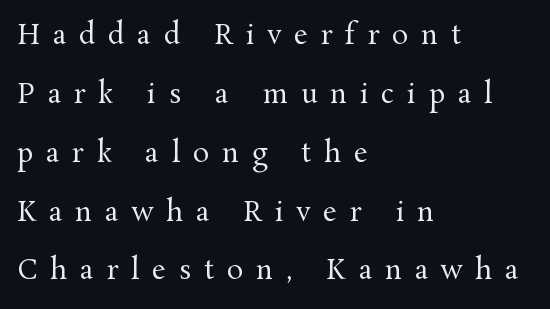
{"italic": "no", "bold": "no", "underline": "no", "align": "left", "line_spacing": "loose", "line_spacing_ratio": 2.18, "letter_spacing": "wide", "letter_spacing_em": 0.48, "glyph_px": 27}
